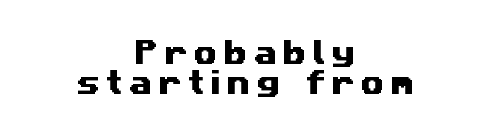
The image shows 27 px text type; set centered, tight line spacing (1.11x), unusually wide letter spacing (+0.22 em), not underlined.
